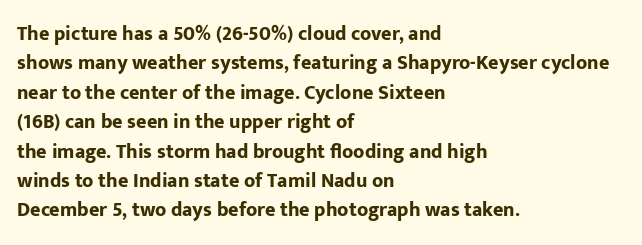
Emphasis by weight is at full strength: bold. The glyphs are unaccompanied by any horizontal stroke below them. Nothing unusual about the tracking: characters are spaced as the font intends. Do the letters lean? They stand straight. Every row of glyphs begins at an identical x-position on the left.
